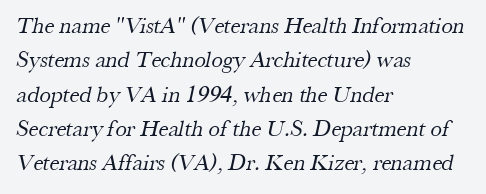
These lines sit exactly where default settings would place them. Layout note: lines flush left. The horizontal fit of the characters is conventional and even. The zone under the glyphs is completely vacant.
